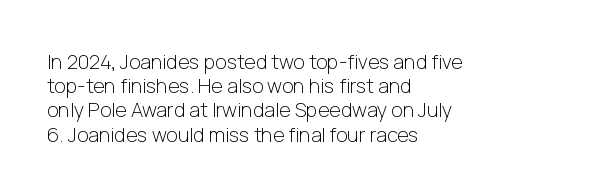
Tall strokes in this sample are plumb rather than angled. Decoration check: the copy has no underline. Words appear dense and cohesive because spacing is normal. The typesetter chose a ragged-right arrangement here.
